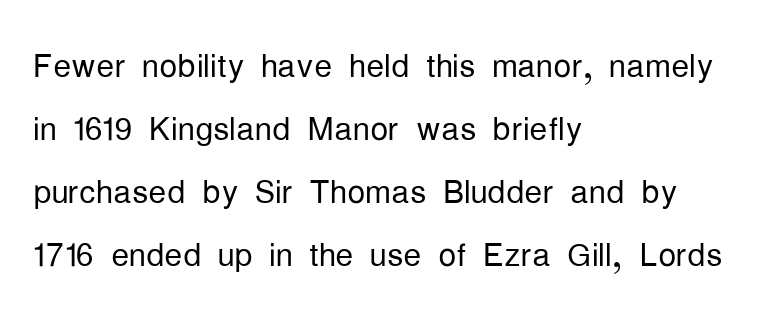
Q: Is the text bold? A: No.
Q: Is the text italic (slanted)? A: No, it is upright.
Q: Is the typeface a serif or a sans-serif typeface? A: Sans-serif.
Q: Is the text underlined? A: No.
Q: How is the paragraph aligned? A: Left-aligned.
Q: Is the spacing between letters normal or unusually wide? A: Normal.
Q: Is the spacing between lines tight, normal or loose? A: Normal.
Q: Width (condensed, normal, or wide)? A: Condensed.
Q: Stroke contrast? A: Low.
Q: x-height? A: Medium.
Q: Monospaced? A: No.
